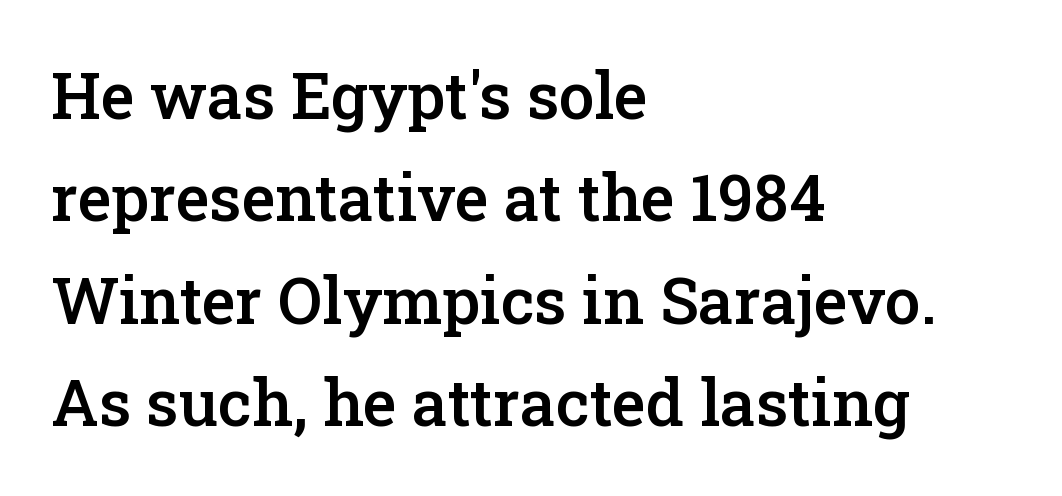
{"serif": "yes", "italic": "no", "bold": "semi", "weight": "semibold", "width": "normal", "stroke_contrast": "low", "x_height": "medium", "monospaced": "no", "underline": "no", "align": "left", "line_spacing": "normal", "line_spacing_ratio": 1.6, "letter_spacing": "normal", "letter_spacing_em": 0.0, "glyph_px": 64}
